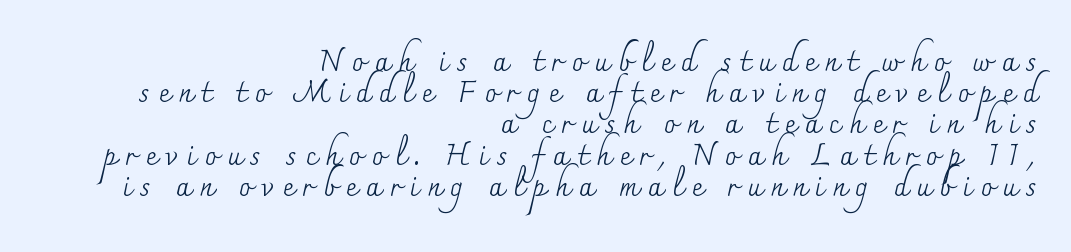
Q: Is the text bold? A: No.
Q: Is the text italic (slanted)? A: Yes.
Q: Is the typeface a serif or a sans-serif typeface? A: Serif.
Q: Is the text underlined? A: No.
Q: How is the paragraph aligned? A: Right-aligned.
Q: Is the spacing between letters normal or unusually wide? A: Unusually wide.
Q: Is the spacing between lines tight, normal or loose? A: Tight.
Q: Width (condensed, normal, or wide)? A: Normal.
Q: Stroke contrast? A: Medium.
Q: x-height? A: Small.
Q: Monospaced? A: No.
